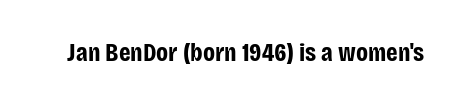
The image shows 26 px bold type, upright; set normal letter spacing, not underlined.
